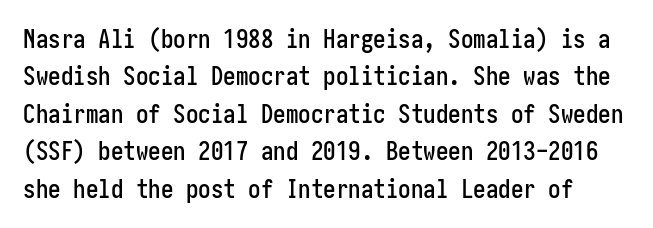
Q: Is the text italic (slanted)? A: No, it is upright.
Q: Is the text underlined? A: No.
Q: Is the spacing between letters normal or unusually wide? A: Normal.
Q: Is the spacing between lines tight, normal or loose? A: Normal.
